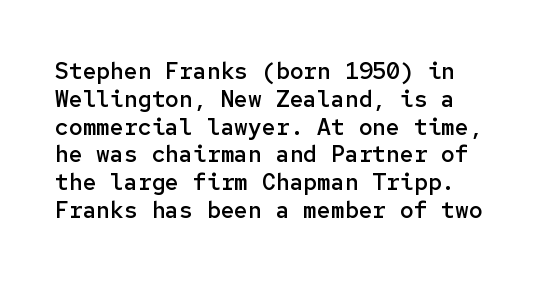
The letters stand straight up with perfectly vertical stems. Standard letterfit; no display-style spreading of the glyphs. Leftover space on each line is placed entirely after the last word. Look at the stroke-to-counter ratio: somewhat heavy, a semibold. Beneath every word, the page is bare.
